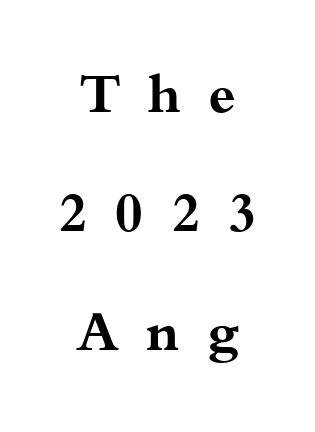
Q: Is the text bold? A: Yes.
Q: Is the text italic (slanted)? A: No, it is upright.
Q: Is the typeface a serif or a sans-serif typeface? A: Serif.
Q: Is the text underlined? A: No.
Q: How is the paragraph aligned? A: Centered.
Q: Is the spacing between letters normal or unusually wide? A: Unusually wide.
Q: Is the spacing between lines tight, normal or loose? A: Loose.
Q: Width (condensed, normal, or wide)? A: Wide.
Q: Stroke contrast? A: Medium.
Q: x-height? A: Small.
Q: Monospaced? A: No.
